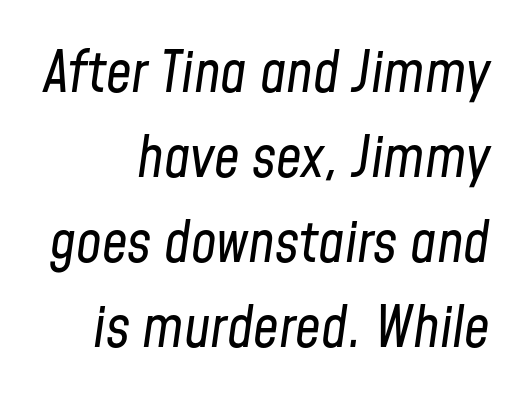
{"italic": "yes", "lean": "right", "slant_degrees": 8, "bold": "no", "weight": "regular", "width": "condensed", "stroke_contrast": "low", "x_height": "medium", "monospaced": "no", "underline": "no", "align": "right", "line_spacing": "normal", "line_spacing_ratio": 1.49, "letter_spacing": "normal", "letter_spacing_em": 0.0, "glyph_px": 57}
